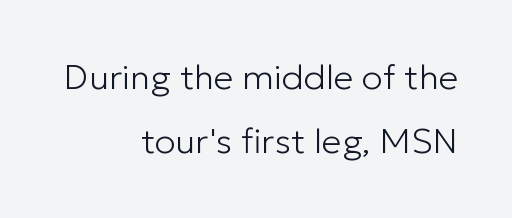
Default kerning and tracking; the words read as compact shapes. This rendering uses right alignment, leaving the left contour irregular. The characters display no serif detailing; their extremities are plain. This rendering features lettering with no underline. Each letter keeps its own natural width here, so spacing adapts to shape. Weight class: somewhere from thin through regular.
